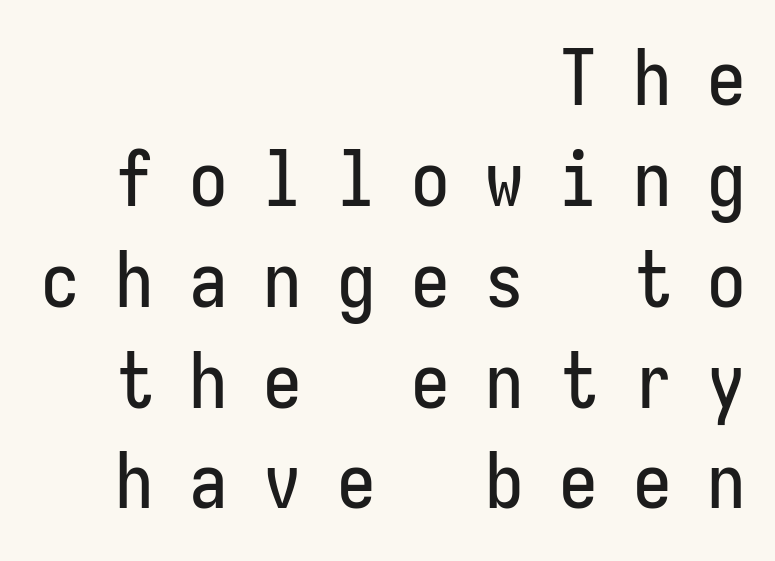
{"serif": "no", "italic": "no", "width": "condensed", "stroke_contrast": "low", "x_height": "medium", "monospaced": "yes", "underline": "no", "align": "right", "line_spacing": "normal", "line_spacing_ratio": 1.31, "letter_spacing": "wide", "letter_spacing_em": 0.46, "glyph_px": 77}
